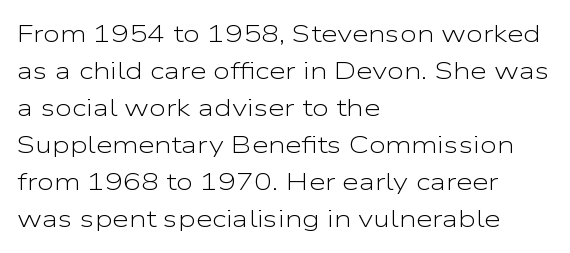
{"italic": "no", "bold": "no", "underline": "no", "align": "left", "line_spacing": "normal", "line_spacing_ratio": 1.54, "letter_spacing": "normal", "letter_spacing_em": 0.0, "glyph_px": 24}
